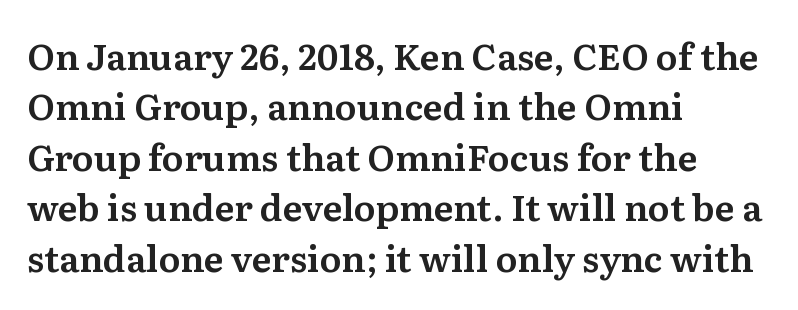
Q: Is the text italic (slanted)? A: No, it is upright.
Q: Is the typeface a serif or a sans-serif typeface? A: Serif.
Q: Is the text underlined? A: No.
Q: How is the paragraph aligned? A: Left-aligned.
Q: Is the spacing between letters normal or unusually wide? A: Normal.
Q: Is the spacing between lines tight, normal or loose? A: Normal.
Q: Width (condensed, normal, or wide)? A: Normal.
Q: Stroke contrast? A: Medium.
Q: x-height? A: Medium.
Q: Monospaced? A: No.
